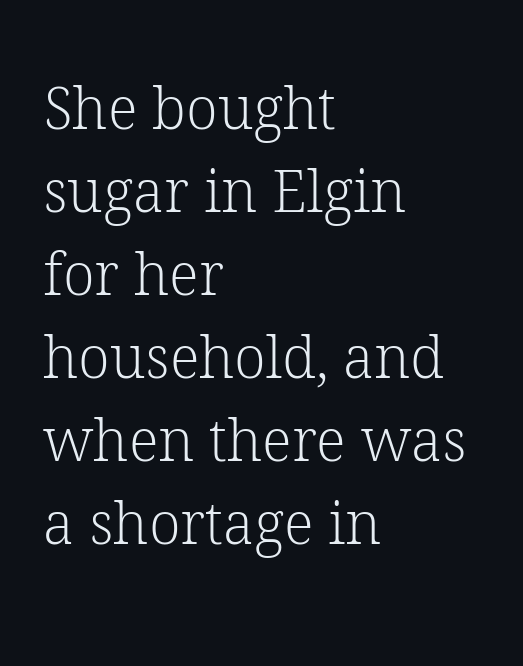
The image shows 58 px light serif type, upright; set left-aligned, normal line spacing (1.43x), normal letter spacing, not underlined; low stroke contrast and a medium x-height.
